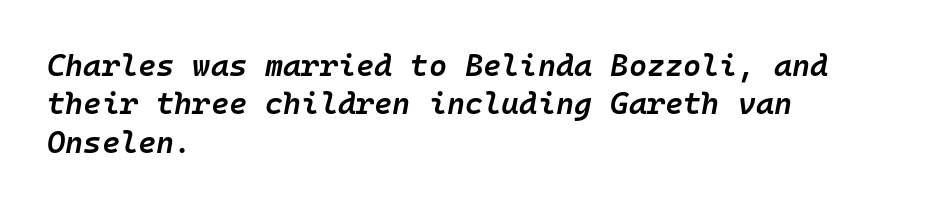
On the weight axis this lands at semibold, roughly 600. Rendered with sloped, italic letterforms. Note the uniform advance width — an 'i' takes as much space as an 'm'. The line texture is even and compact thanks to regular tracking. A bare baseline throughout the passage. Notice how the passage keeps a crisp vertical edge on the left only.
